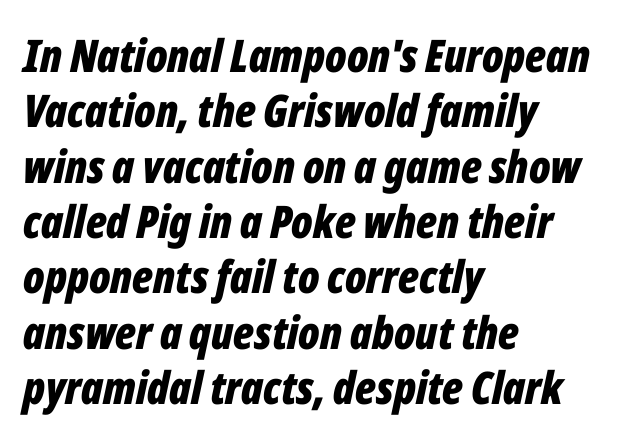
Q: Is the text bold? A: Yes.
Q: Is the text italic (slanted)? A: Yes, it leans right by about 12 degrees.
Q: Is the text underlined? A: No.
Q: How is the paragraph aligned? A: Left-aligned.
Q: Is the spacing between letters normal or unusually wide? A: Normal.
Q: Width (condensed, normal, or wide)? A: Condensed.
Q: Stroke contrast? A: Low.
Q: x-height? A: Medium.
Q: Monospaced? A: No.
